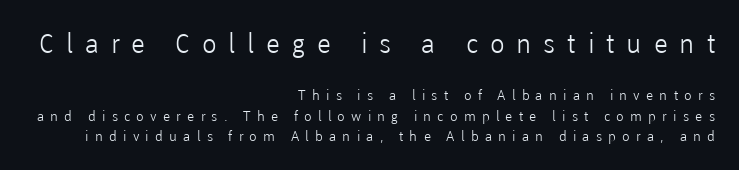
Two sizes are in play, and the larger belongs to the first block. Style check: upright. What stands out about the letter spacing? Its width — letters are far apart. This sample keeps an unexceptional amount of space between lines. The cut favours lightness, reaching ordinary text weight at its darkest. The space beneath each line is pristine and unruled.
